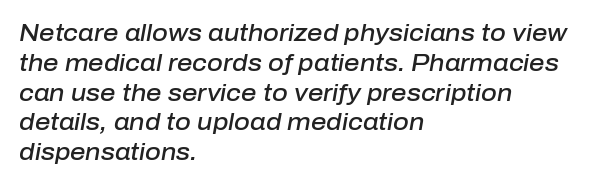
{"italic": "yes", "lean": "right", "slant_degrees": 10, "bold": "semi", "underline": "no", "align": "left", "line_spacing_ratio": 1.24, "letter_spacing": "normal", "letter_spacing_em": 0.0, "glyph_px": 24}
